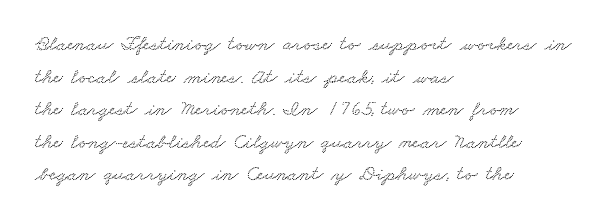
{"underline": "no", "align": "left", "line_spacing": "normal", "line_spacing_ratio": 1.55, "letter_spacing": "normal", "letter_spacing_em": 0.0, "glyph_px": 21}
